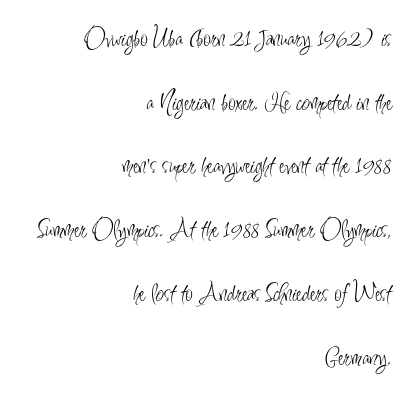
Letter spacing: default. The vertical gap from one line to the next is large. Underlining? Definitely not there. The letters look calm and open, with moderate or lighter stems.
